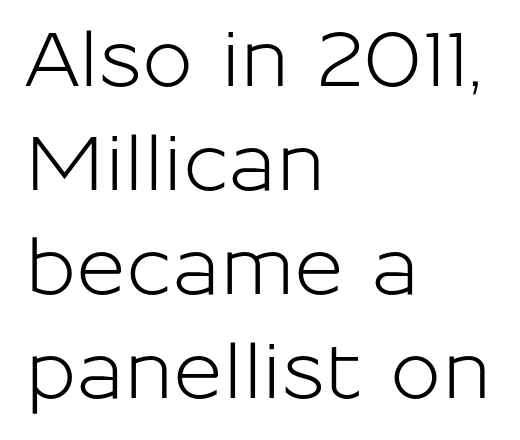
{"serif": "no", "italic": "no", "width": "normal", "stroke_contrast": "low", "x_height": "medium", "monospaced": "no", "underline": "no", "align": "left", "line_spacing": "normal", "line_spacing_ratio": 1.37, "letter_spacing": "normal", "letter_spacing_em": 0.0, "glyph_px": 76}
